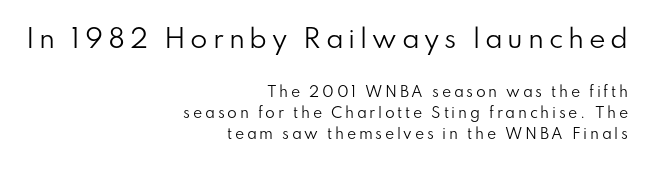
{"italic": "no", "bold": "no", "underline": "no", "align": "right", "line_spacing": "normal", "line_spacing_ratio": 1.51, "larger_block": "first", "size_ratio": 1.79, "glyph_px": 25}
